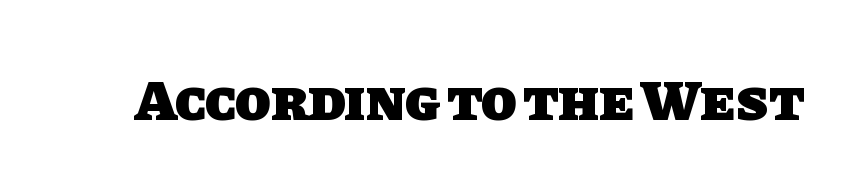
Heft: maximum for text — a bold. Descender tails drop into unmarked territory. Note: no serifs on the glyphs. The rendering uses natural spacing where letterforms have individual widths.
